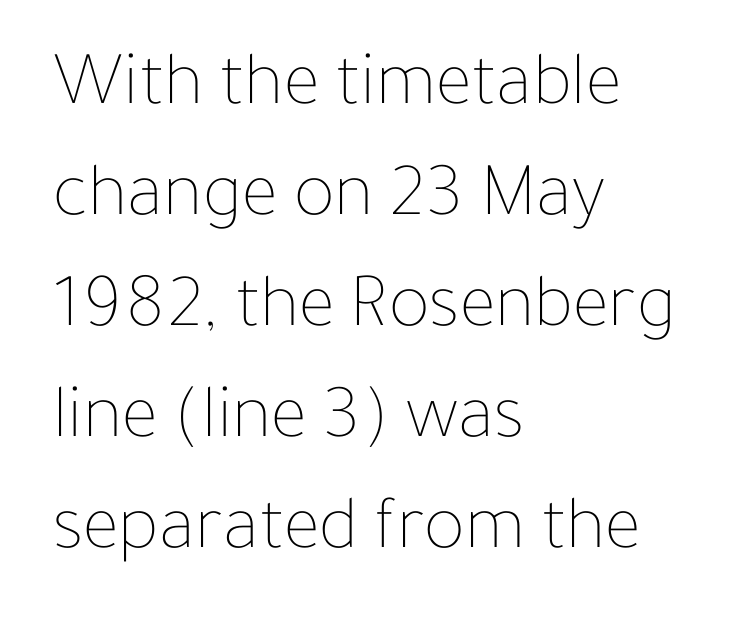
Rule under the text: the space is simply empty. The paragraph shown leans on its left margin. A typesetter would call this zero additional tracking. The letters advance in unequal steps, a hallmark of proportional type. The passage shown is not bold in any degree. The rows are spaced the way most documents space them.
